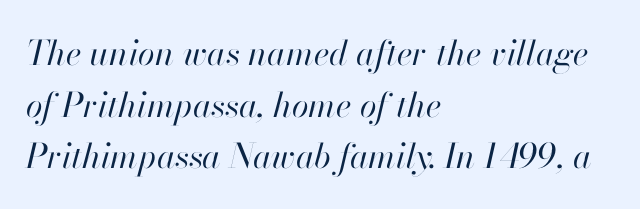
Horizontal bands of white between lines are of average thickness. Each row of text sits above clean, open space. Does extra space separate the letters? No, they use regular spacing. Bold? No — there's no thickening of the strokes. Each letter keeps its own natural width here, so spacing adapts to shape.
